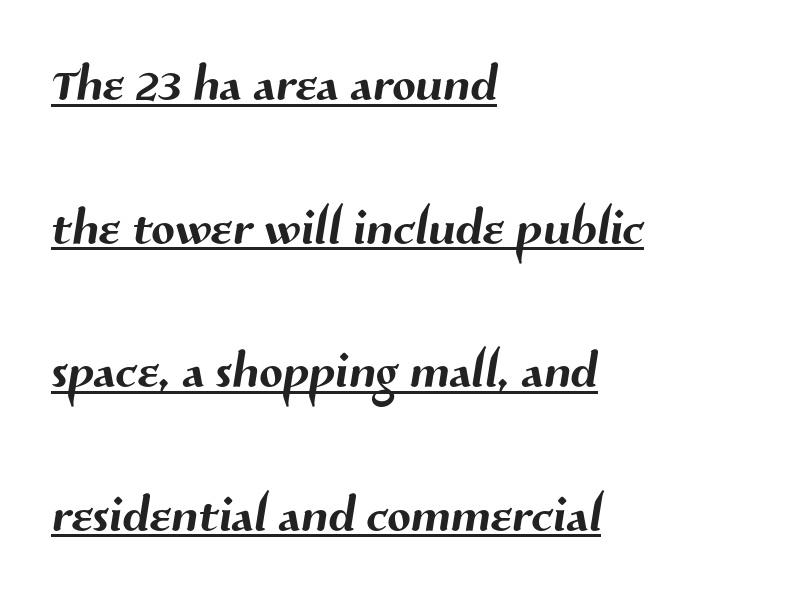
The image shows 69 px sans-serif type; set left-aligned, loose line spacing (2.08x), normal letter spacing, underlined; medium stroke contrast and a medium x-height.
